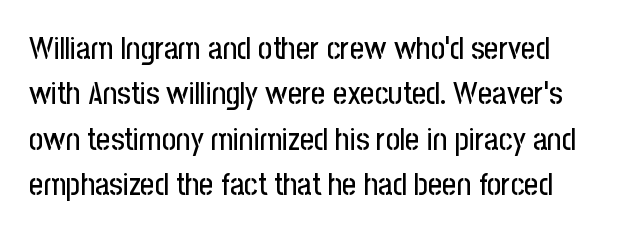
Q: Is the text italic (slanted)? A: No, it is upright.
Q: Is the typeface a serif or a sans-serif typeface? A: Sans-serif.
Q: Is the text underlined? A: No.
Q: Is the spacing between letters normal or unusually wide? A: Normal.
Q: Is the spacing between lines tight, normal or loose? A: Normal.
Q: Width (condensed, normal, or wide)? A: Condensed.
Q: Stroke contrast? A: Low.
Q: x-height? A: Medium.
Q: Monospaced? A: No.
